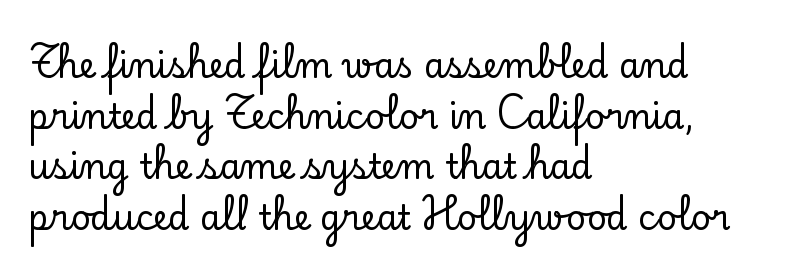
The rendering keeps characters at their native spacing. Every stem runs plumb, perpendicular to the baseline. Unlike a clean sans, this face finishes its strokes with serifs. Vertically, the passage feels balanced, rows spaced as you'd expect. A typesetter would call this proportional, since set widths differ per character.
